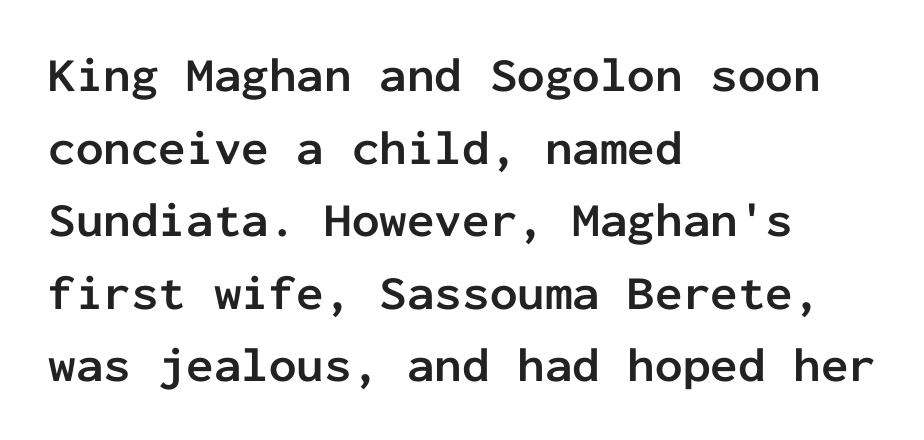
The image shows 49 px semibold sans-serif type, upright, monospaced; set left-aligned, normal line spacing (1.48x), normal letter spacing, not underlined; low stroke contrast and a medium x-height.
